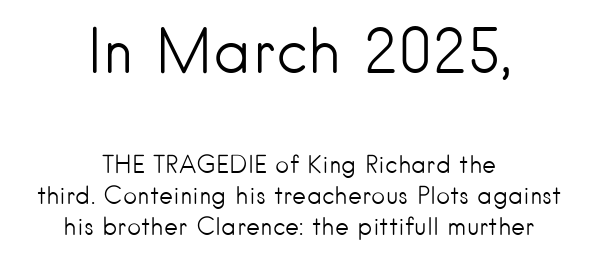
{"serif": "no", "italic": "no", "bold": "no", "weight": "light", "width": "normal", "stroke_contrast": "low", "x_height": "small", "monospaced": "no", "underline": "no", "align": "center", "line_spacing": "normal", "line_spacing_ratio": 1.3, "letter_spacing": "normal", "letter_spacing_em": 0.0, "larger_block": "first", "size_ratio": 2.54, "glyph_px": 61}
